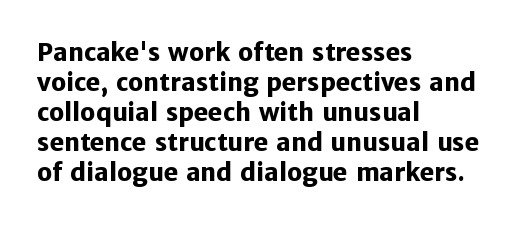
The image shows 24 px bold type, upright; set left-aligned, normal line spacing (1.25x), normal letter spacing, not underlined.
